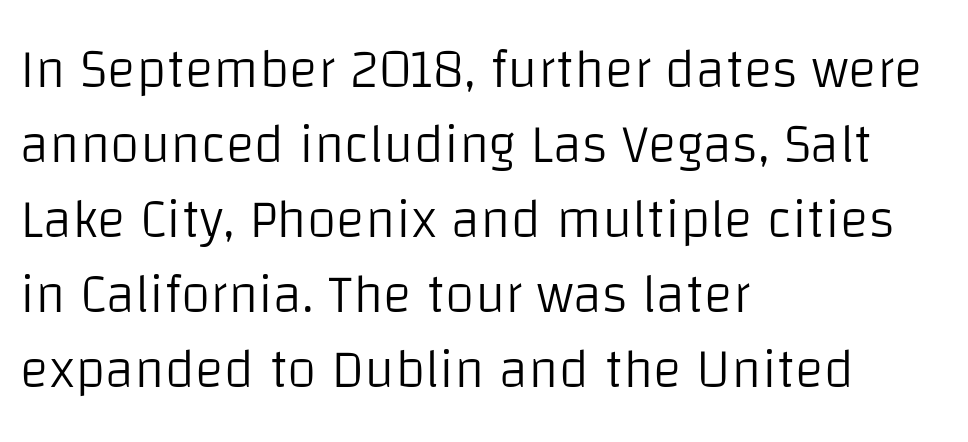
Q: Is the text bold? A: No.
Q: Is the text italic (slanted)? A: No, it is upright.
Q: Is the typeface a serif or a sans-serif typeface? A: Sans-serif.
Q: Is the text underlined? A: No.
Q: How is the paragraph aligned? A: Left-aligned.
Q: Is the spacing between letters normal or unusually wide? A: Normal.
Q: Is the spacing between lines tight, normal or loose? A: Normal.
Q: Width (condensed, normal, or wide)? A: Normal.
Q: Stroke contrast? A: Low.
Q: x-height? A: Large.
Q: Monospaced? A: No.
